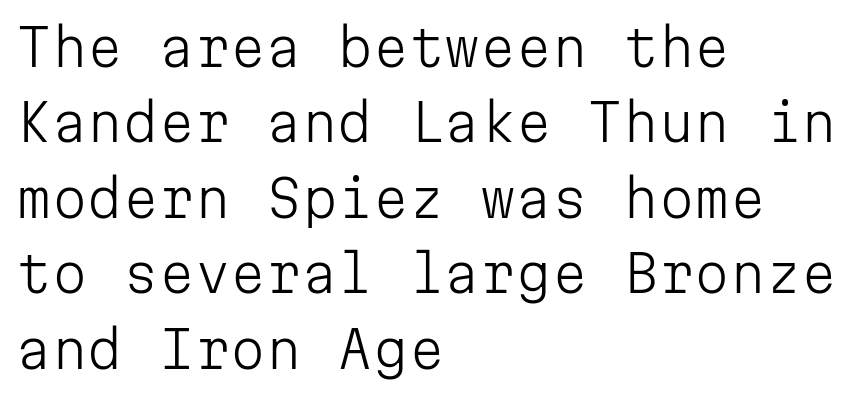
The image shows 51 px light sans-serif type, upright, monospaced; set left-aligned, normal line spacing (1.48x), normal letter spacing, not underlined; low stroke contrast and a medium x-height.
